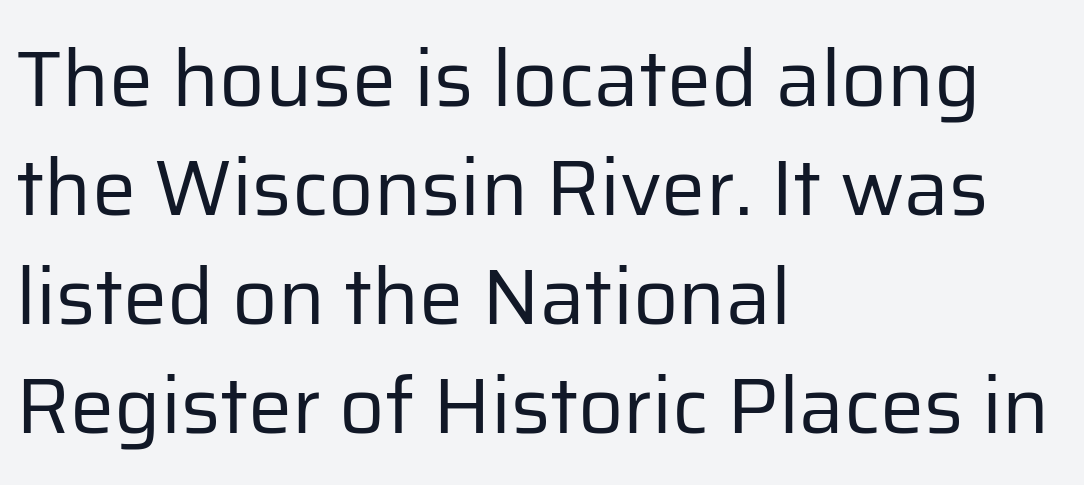
Counters stay open thanks to moderate or lighter strokes. The ragged edge is on the right, which tells us the setting is flush left. A sans-serif font was chosen for this passage. This sample uses plain, unmodified letter spacing. Every character sits straight up, as roman type does.
